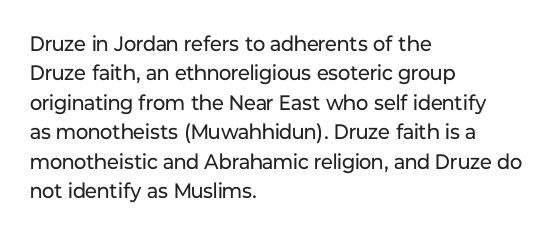
The image shows 21 px text type, upright; set left-aligned, normal line spacing (1.4x), normal letter spacing, not underlined.
